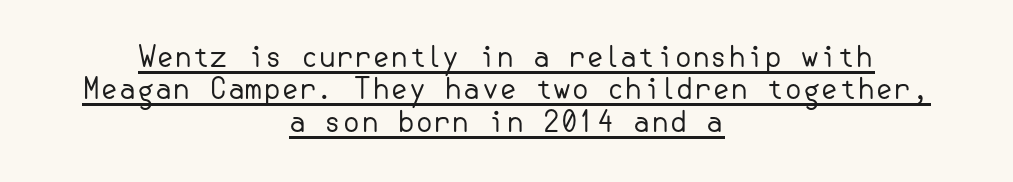
The image shows 29 px regular-weight sans-serif type, upright; set centered, tight line spacing (1.12x), normal letter spacing, underlined; low stroke contrast and a small x-height.
